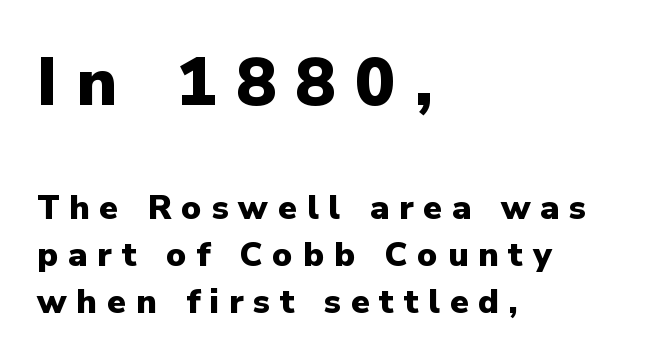
The image shows 67 px heavy sans-serif type, upright; set left-aligned, normal line spacing (1.39x), unusually wide letter spacing (+0.29 em), not underlined; the first (top) block is 1.97x larger; low stroke contrast and a medium x-height.
